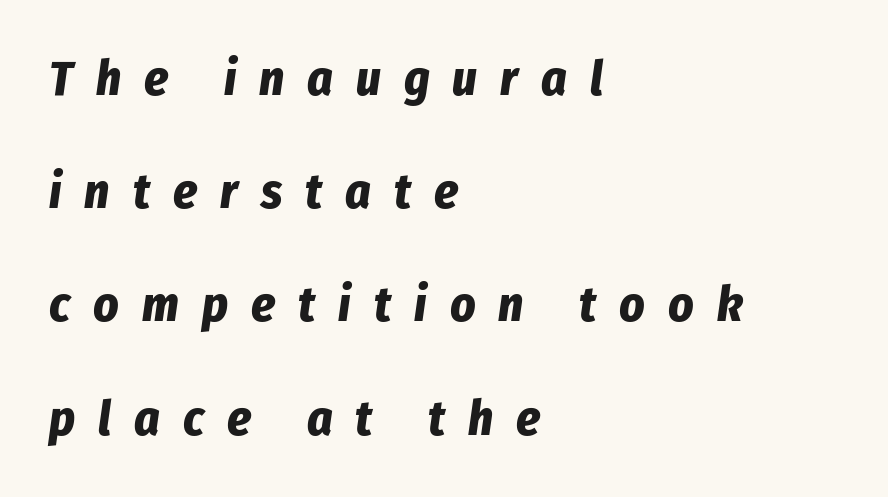
Q: Is the text bold? A: Yes.
Q: Is the text italic (slanted)? A: Yes, it leans right by about 8 degrees.
Q: Is the text underlined? A: No.
Q: How is the paragraph aligned? A: Left-aligned.
Q: Is the spacing between letters normal or unusually wide? A: Unusually wide.
Q: Is the spacing between lines tight, normal or loose? A: Loose.
Q: Width (condensed, normal, or wide)? A: Condensed.
Q: Stroke contrast? A: Low.
Q: x-height? A: Medium.
Q: Monospaced? A: No.
